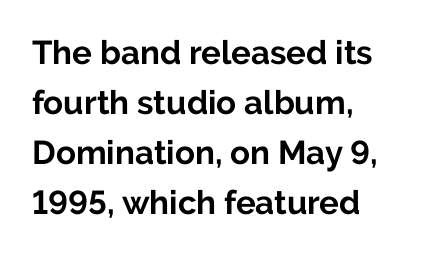
The image shows 33 px bold sans-serif type, upright; set left-aligned, normal line spacing (1.52x), normal letter spacing, not underlined; low stroke contrast and a medium x-height.
